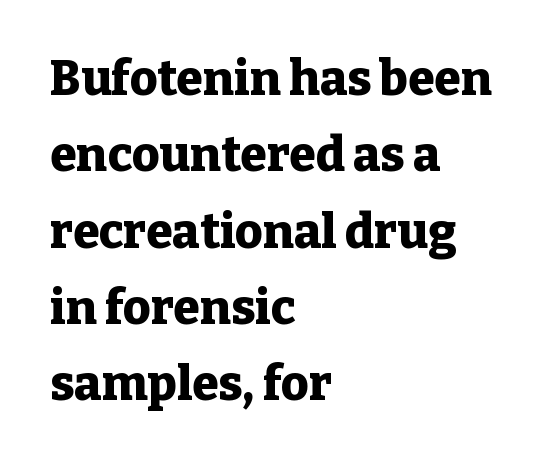
The image shows 48 px heavy serif type, upright; set left-aligned, normal line spacing (1.59x), normal letter spacing, not underlined; low stroke contrast and a medium x-height.
